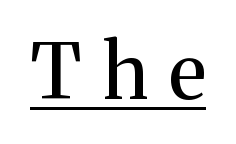
{"serif": "yes", "italic": "no", "bold": "no", "weight": "regular", "width": "normal", "stroke_contrast": "medium", "x_height": "medium", "monospaced": "no", "underline": "yes", "letter_spacing": "wide", "letter_spacing_em": 0.28, "glyph_px": 76}
